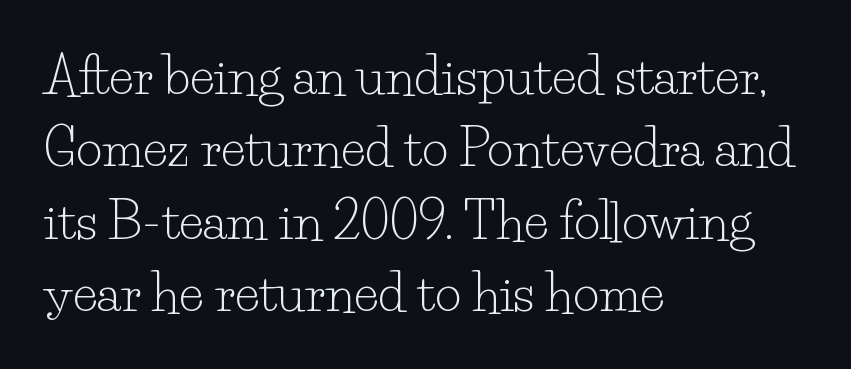
{"serif": "yes", "italic": "no", "bold": "no", "weight": "light", "width": "normal", "stroke_contrast": "low", "x_height": "small", "monospaced": "no", "underline": "no", "align": "left", "line_spacing": "normal", "line_spacing_ratio": 1.42, "letter_spacing": "normal", "letter_spacing_em": 0.0, "glyph_px": 51}
